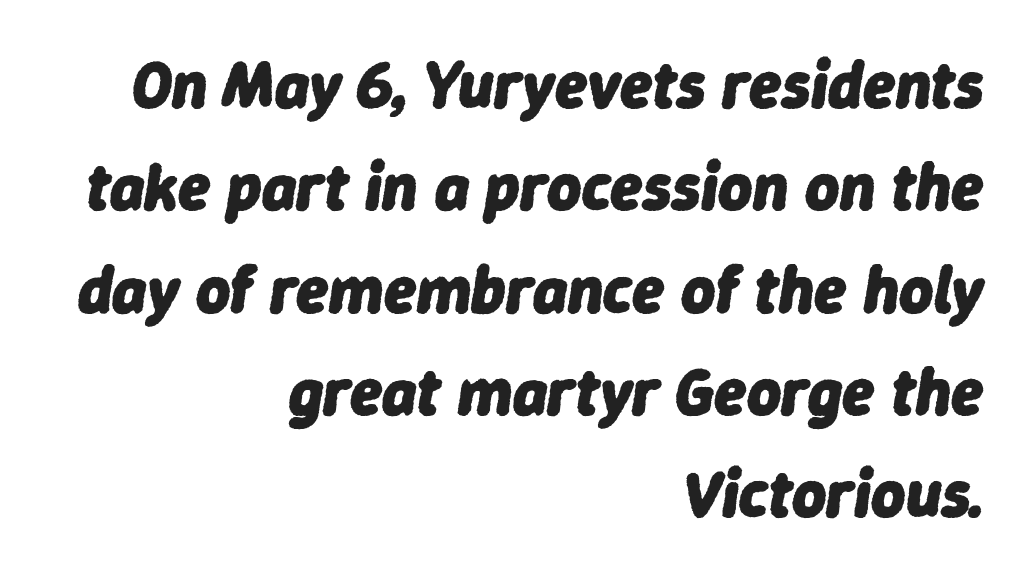
{"italic": "yes", "lean": "right", "slant_degrees": 9, "bold": "yes", "weight": "heavy", "width": "normal", "stroke_contrast": "low", "x_height": "medium", "monospaced": "no", "underline": "no", "align": "right", "line_spacing": "normal", "line_spacing_ratio": 1.55, "letter_spacing": "normal", "letter_spacing_em": 0.0, "glyph_px": 66}
